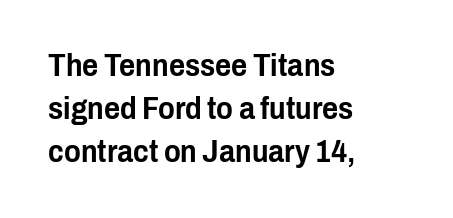
The image shows 31 px condensed sans-serif type, upright; set left-aligned, normal line spacing (1.39x), normal letter spacing, not underlined; low stroke contrast and a medium x-height.
